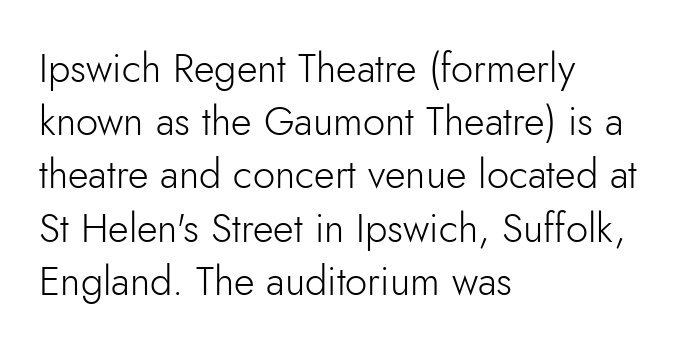
The image shows 40 px light sans-serif type, upright; set left-aligned, normal line spacing (1.33x), normal letter spacing, not underlined; low stroke contrast and a small x-height.
